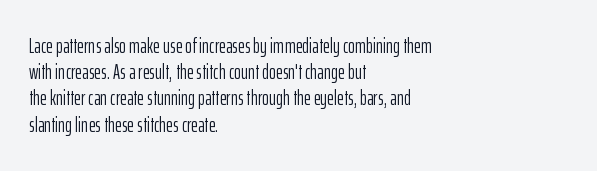
The image shows 21 px text type, upright; set left-aligned, normal line spacing (1.25x), normal letter spacing, not underlined.
